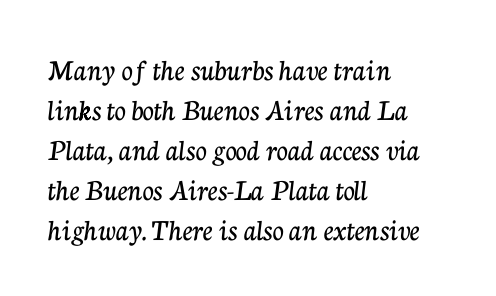
{"serif": "yes", "width": "normal", "stroke_contrast": "low", "x_height": "medium", "monospaced": "no", "underline": "no", "align": "left", "line_spacing": "normal", "line_spacing_ratio": 1.29, "letter_spacing": "normal", "letter_spacing_em": 0.0, "glyph_px": 31}
